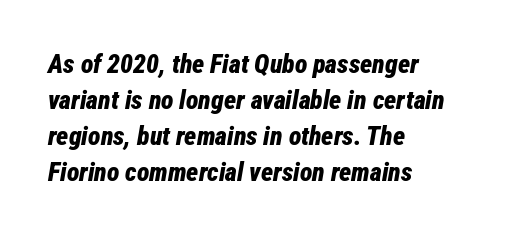
Q: Is the text bold? A: Yes.
Q: Is the text italic (slanted)? A: Yes, it leans right by about 12 degrees.
Q: Is the text underlined? A: No.
Q: How is the paragraph aligned? A: Left-aligned.
Q: Is the spacing between letters normal or unusually wide? A: Normal.
Q: Is the spacing between lines tight, normal or loose? A: Normal.
